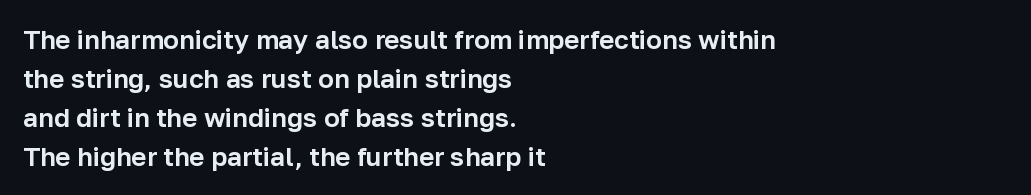
{"italic": "no", "underline": "no", "align": "left", "line_spacing": "normal", "line_spacing_ratio": 1.5, "letter_spacing": "normal", "letter_spacing_em": 0.0, "glyph_px": 26}
